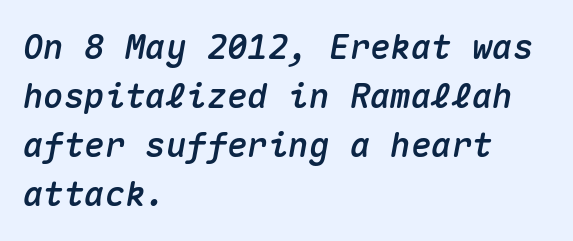
Q: Is the text italic (slanted)? A: Yes, it leans right by about 10 degrees.
Q: Is the text underlined? A: No.
Q: How is the paragraph aligned? A: Left-aligned.
Q: Is the spacing between letters normal or unusually wide? A: Normal.
Q: Is the spacing between lines tight, normal or loose? A: Normal.
Q: Width (condensed, normal, or wide)? A: Normal.
Q: Stroke contrast? A: Medium.
Q: x-height? A: Medium.
Q: Monospaced? A: Yes.
